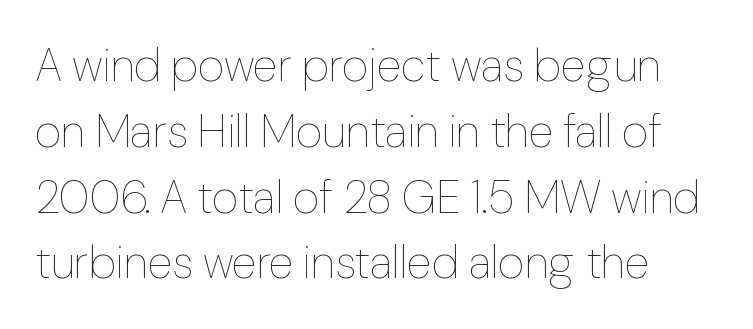
Q: Is the text bold? A: No.
Q: Is the text italic (slanted)? A: No, it is upright.
Q: Is the text underlined? A: No.
Q: How is the paragraph aligned? A: Left-aligned.
Q: Is the spacing between letters normal or unusually wide? A: Normal.
Q: Is the spacing between lines tight, normal or loose? A: Normal.
Q: Width (condensed, normal, or wide)? A: Normal.
Q: Stroke contrast? A: Low.
Q: x-height? A: Medium.
Q: Monospaced? A: No.
